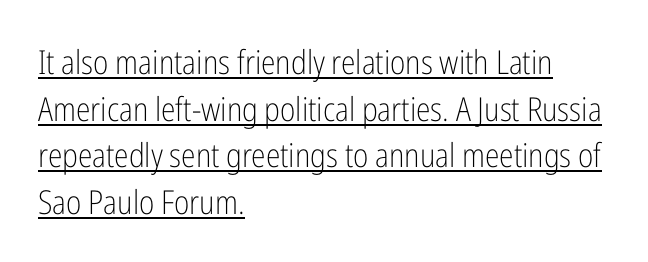
The image shows 33 px light, condensed sans-serif type, upright; set left-aligned, normal line spacing (1.41x), normal letter spacing, underlined; low stroke contrast and a medium x-height.
